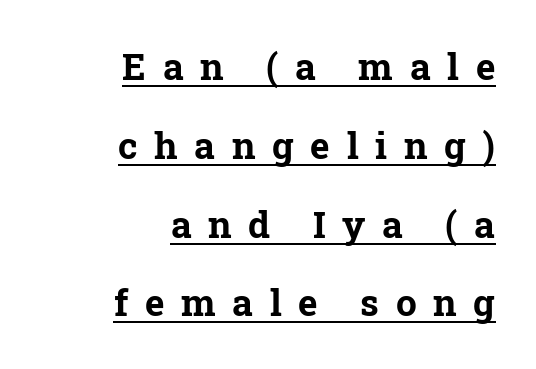
Its strokes are broad and dark, the hallmark of bold type. Underlining? Definitely there. These lines have a slow, spaced-out rhythm from letter to letter. Looks like regular typesetting: each glyph gets only the width it needs. The passage shown stacks its lines with a broad gap.
